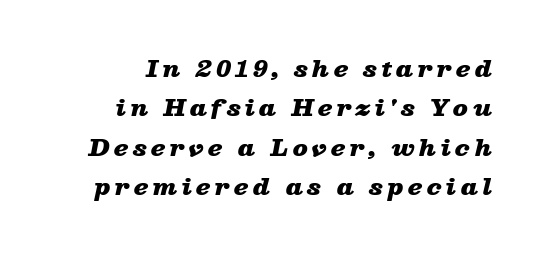
The image shows 22 px bold type, italic (leaning right); set right-aligned, line spacing 1.79x, unusually wide letter spacing (+0.2 em), not underlined.
